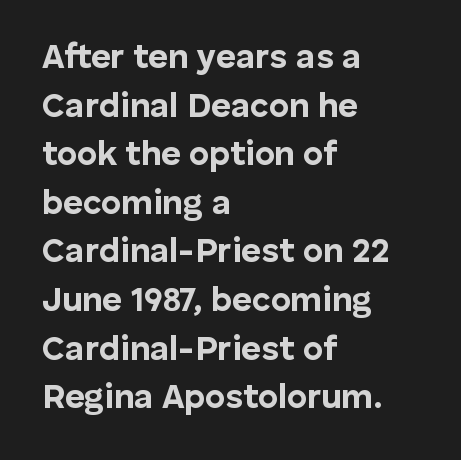
The image shows 34 px bold sans-serif type, upright; set left-aligned, normal line spacing (1.43x), normal letter spacing, not underlined; low stroke contrast and a medium x-height.
